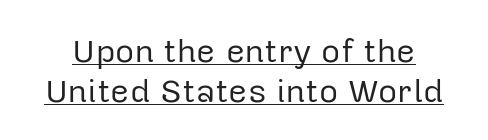
Q: Is the text bold? A: No.
Q: Is the text italic (slanted)? A: No, it is upright.
Q: Is the typeface a serif or a sans-serif typeface? A: Sans-serif.
Q: Is the text underlined? A: Yes.
Q: Is the spacing between letters normal or unusually wide? A: Normal.
Q: Width (condensed, normal, or wide)? A: Normal.
Q: Stroke contrast? A: Low.
Q: x-height? A: Medium.
Q: Monospaced? A: No.
